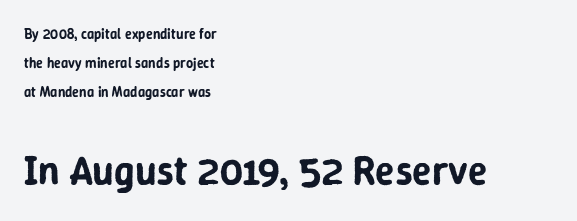
The lettering stays uniformly vertical, giving the passage a roman look. Characters follow at the spacing the type designer built in. You get the small type first, then a jump to larger type. The area under the type is left untouched.
